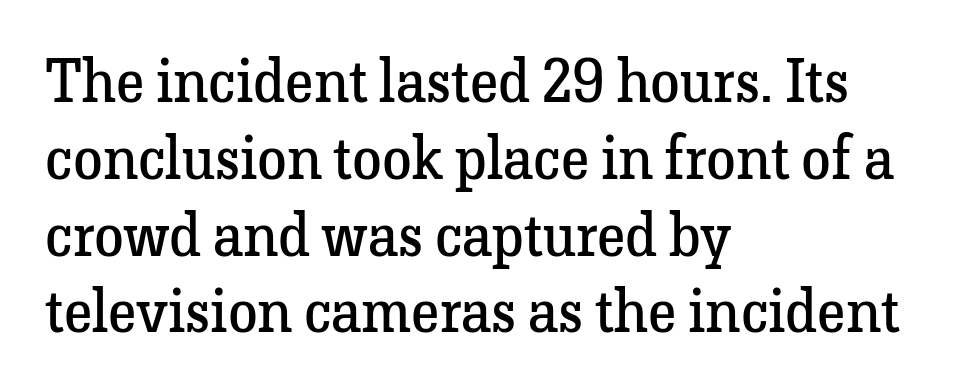
The image shows 60 px regular-weight serif type, upright; set left-aligned, normal line spacing (1.28x), normal letter spacing, not underlined; low stroke contrast and a medium x-height.
